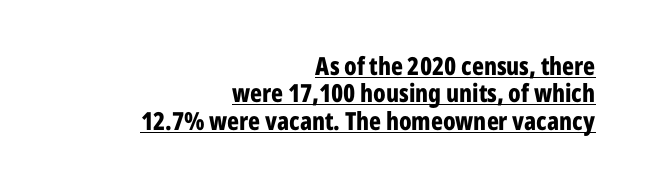
The lines are packed closely together with very little leading. Summary of weight: heavy, a full bold. The letters stand upright; this is a roman face. The glyphs are accompanied by a horizontal stroke just below them. The horizontal fit of the characters is conventional and even. The passage is arranged like a letterhead date or caption credit — flush right.
